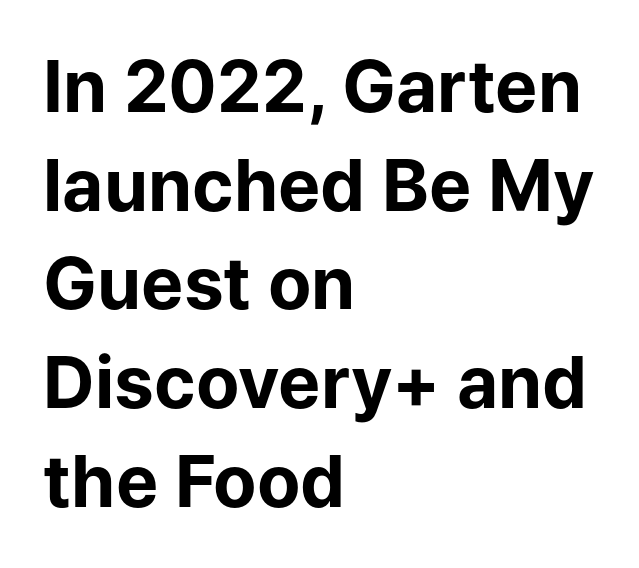
{"serif": "no", "italic": "no", "bold": "yes", "weight": "bold", "width": "normal", "stroke_contrast": "low", "x_height": "medium", "monospaced": "no", "underline": "no", "align": "left", "line_spacing": "normal", "line_spacing_ratio": 1.39, "letter_spacing": "normal", "letter_spacing_em": 0.0, "glyph_px": 71}
